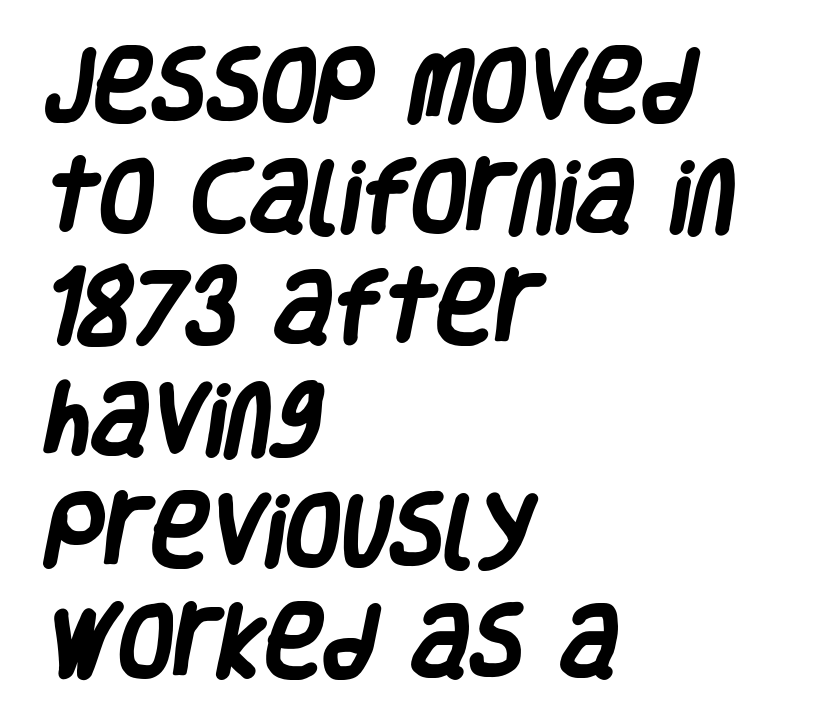
The image shows 80 px heavy, condensed sans-serif type; set left-aligned, normal line spacing (1.39x), normal letter spacing, not underlined; low stroke contrast and a large x-height.
